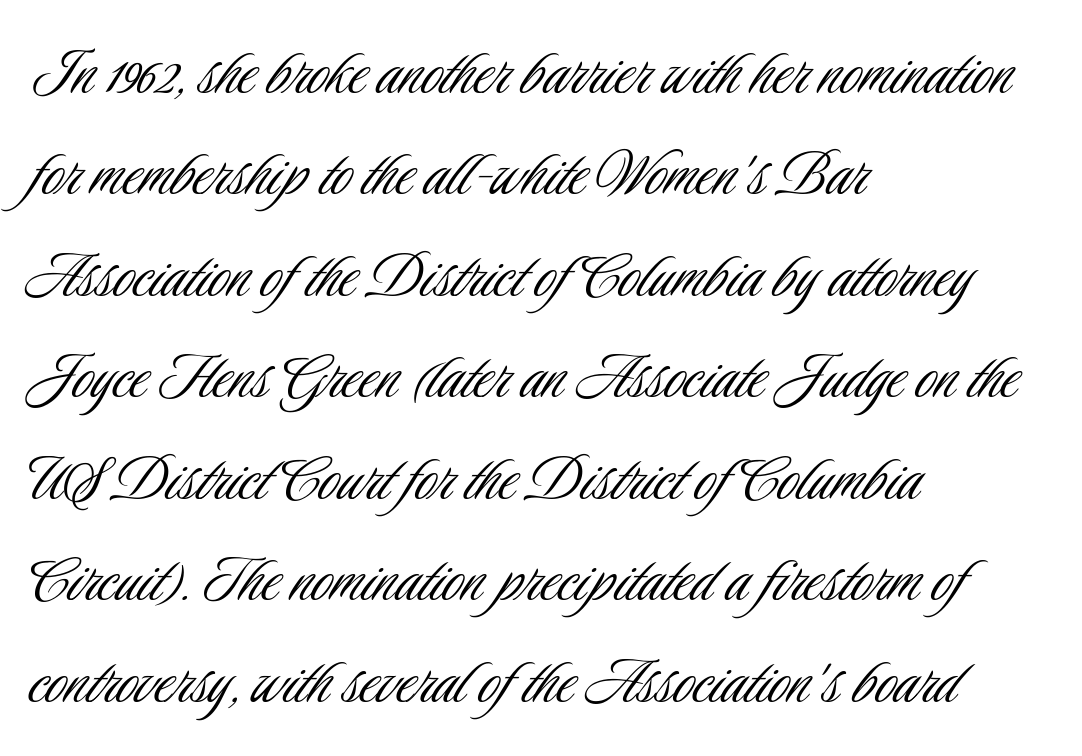
{"serif": "no", "bold": "no", "weight": "light", "width": "condensed", "stroke_contrast": "low", "x_height": "small", "monospaced": "no", "underline": "no", "align": "left", "line_spacing": "normal", "line_spacing_ratio": 1.39, "letter_spacing": "normal", "letter_spacing_em": 0.0, "glyph_px": 73}
